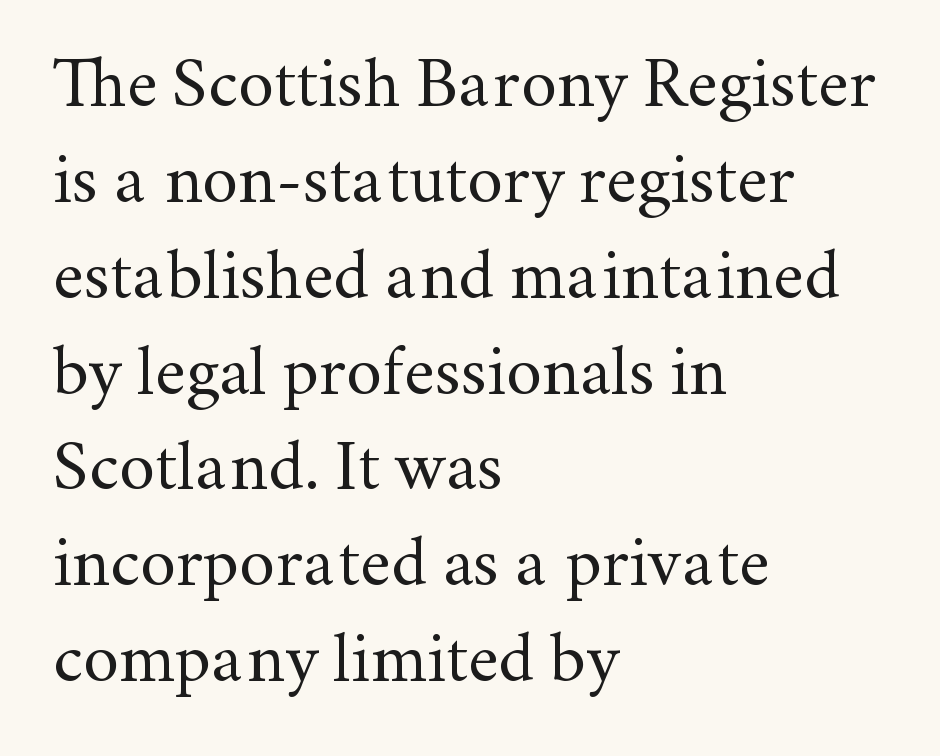
The image shows 71 px regular-weight serif type, upright; set left-aligned, normal line spacing (1.35x), normal letter spacing, not underlined; medium stroke contrast and a small x-height.
